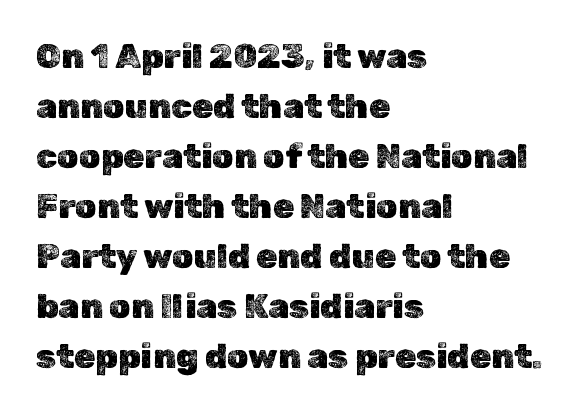
Q: Is the text italic (slanted)? A: No, it is upright.
Q: Is the text underlined? A: No.
Q: How is the paragraph aligned? A: Left-aligned.
Q: Is the spacing between letters normal or unusually wide? A: Normal.
Q: Is the spacing between lines tight, normal or loose? A: Normal.
Q: Width (condensed, normal, or wide)? A: Normal.
Q: x-height? A: Medium.
Q: Monospaced? A: No.
